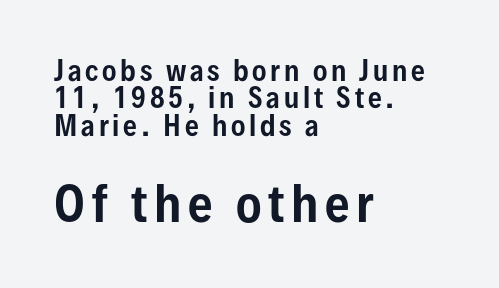
{"serif": "no", "italic": "no", "width": "condensed", "stroke_contrast": "low", "x_height": "medium", "monospaced": "no", "underline": "no", "align": "left", "line_spacing": "tight", "line_spacing_ratio": 1.01, "larger_block": "second", "size_ratio": 1.78, "glyph_px": 48}
